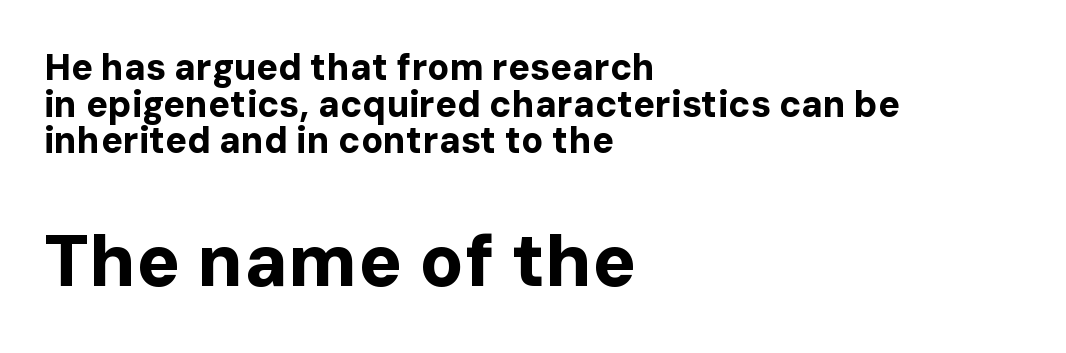
Each line starts at the same left margin while the right side varies. Look at the stroke-to-counter ratio: heavy, a bold. To sum up the face: it is a sans, with no serifs. There is no visible air inserted between adjacent glyphs.
